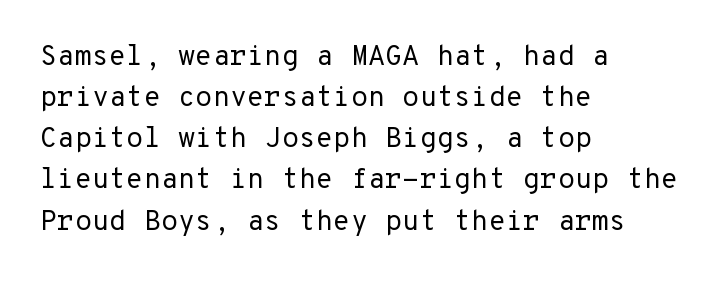
{"serif": "no", "italic": "no", "bold": "no", "weight": "regular", "width": "normal", "stroke_contrast": "low", "x_height": "medium", "monospaced": "yes", "underline": "no", "align": "left", "line_spacing": "normal", "line_spacing_ratio": 1.47, "letter_spacing": "normal", "letter_spacing_em": 0.0, "glyph_px": 28}
